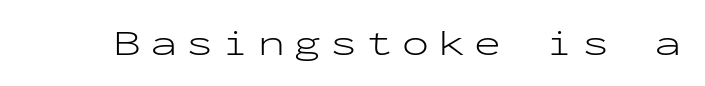
{"serif": "no", "italic": "no", "bold": "no", "weight": "light", "width": "wide", "stroke_contrast": "low", "x_height": "medium", "monospaced": "yes", "underline": "no", "letter_spacing": "wide", "letter_spacing_em": 0.25, "glyph_px": 36}
